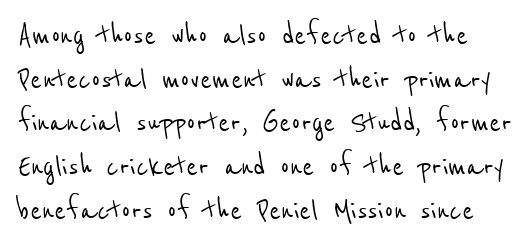
Q: Is the typeface a serif or a sans-serif typeface? A: Sans-serif.
Q: Is the text underlined? A: No.
Q: Is the spacing between letters normal or unusually wide? A: Normal.
Q: Is the spacing between lines tight, normal or loose? A: Normal.
Q: Width (condensed, normal, or wide)? A: Condensed.
Q: Stroke contrast? A: Low.
Q: x-height? A: Medium.
Q: Monospaced? A: No.
